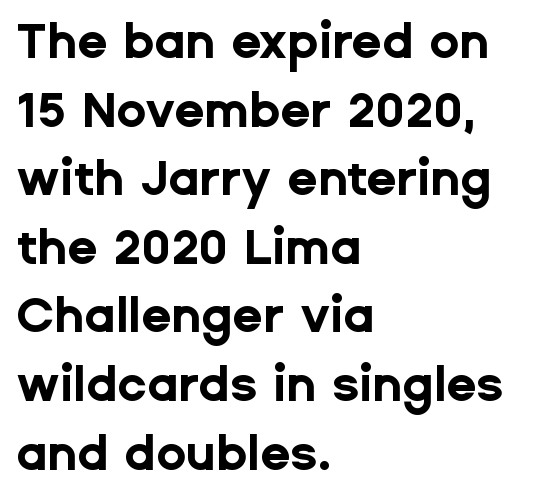
The image shows 49 px bold sans-serif type, upright; set left-aligned, normal line spacing (1.4x), normal letter spacing, not underlined; low stroke contrast and a medium x-height.
